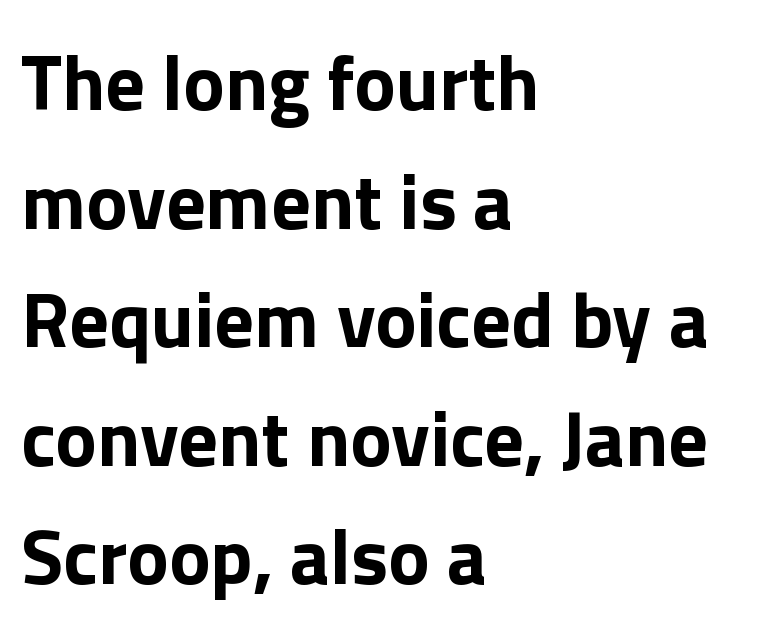
Q: Is the text bold? A: Yes.
Q: Is the text italic (slanted)? A: No, it is upright.
Q: Is the typeface a serif or a sans-serif typeface? A: Sans-serif.
Q: Is the text underlined? A: No.
Q: How is the paragraph aligned? A: Left-aligned.
Q: Is the spacing between letters normal or unusually wide? A: Normal.
Q: Is the spacing between lines tight, normal or loose? A: Normal.
Q: Width (condensed, normal, or wide)? A: Normal.
Q: x-height? A: Medium.
Q: Monospaced? A: No.
